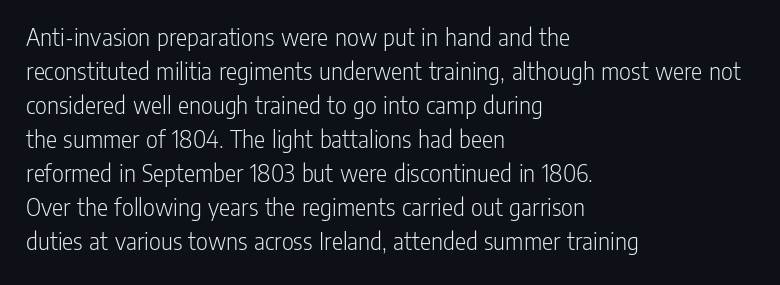
Descenders are the only things crossing below the line. All the whitespace from short lines collects on the right. Characters remain perfectly vertical along every line. The letters sit at their default tracking, neither squeezed nor spread.
